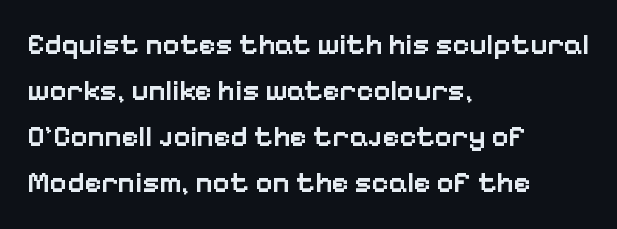
The image shows 29 px semibold sans-serif type, upright; set left-aligned, normal line spacing (1.59x), normal letter spacing, not underlined; low stroke contrast and a medium x-height.
